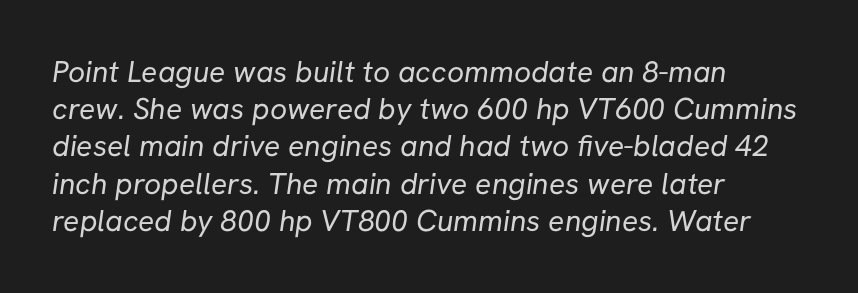
Caption: face not bold, strokes unweighted. Honestly, the letter spacing is just normal — you wouldn't notice it. The passage is arranged the way most books set body copy — flush left. No word sits above an underline.
